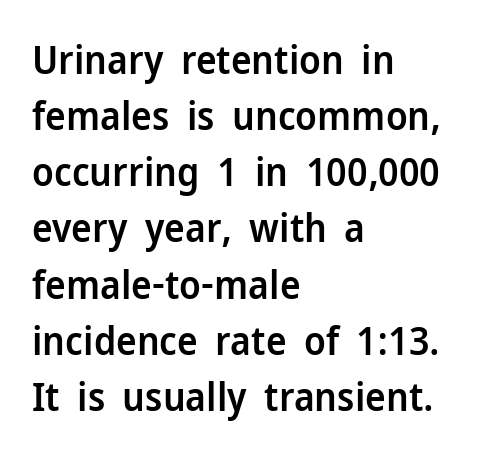
Q: Is the text bold? A: Semi-bold.
Q: Is the text italic (slanted)? A: No, it is upright.
Q: Is the typeface a serif or a sans-serif typeface? A: Sans-serif.
Q: Is the text underlined? A: No.
Q: How is the paragraph aligned? A: Left-aligned.
Q: Is the spacing between letters normal or unusually wide? A: Normal.
Q: Is the spacing between lines tight, normal or loose? A: Normal.
Q: Width (condensed, normal, or wide)? A: Normal.
Q: Stroke contrast? A: Low.
Q: x-height? A: Medium.
Q: Monospaced? A: No.
